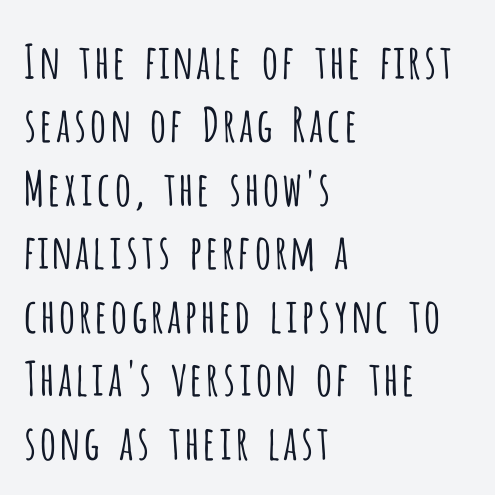
Q: Is the text bold? A: No.
Q: Is the text italic (slanted)? A: No, it is upright.
Q: Is the typeface a serif or a sans-serif typeface? A: Sans-serif.
Q: Is the text underlined? A: No.
Q: How is the paragraph aligned? A: Left-aligned.
Q: Is the spacing between letters normal or unusually wide? A: Normal.
Q: Is the spacing between lines tight, normal or loose? A: Normal.
Q: Width (condensed, normal, or wide)? A: Condensed.
Q: Stroke contrast? A: Low.
Q: x-height? A: Large.
Q: Monospaced? A: No.
